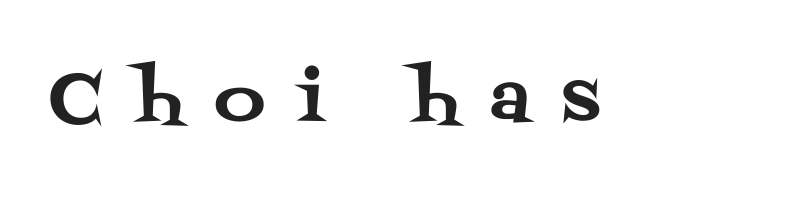
The image shows 70 px serif type, upright; set unusually wide letter spacing (+0.46 em), not underlined; medium stroke contrast and a large x-height.
